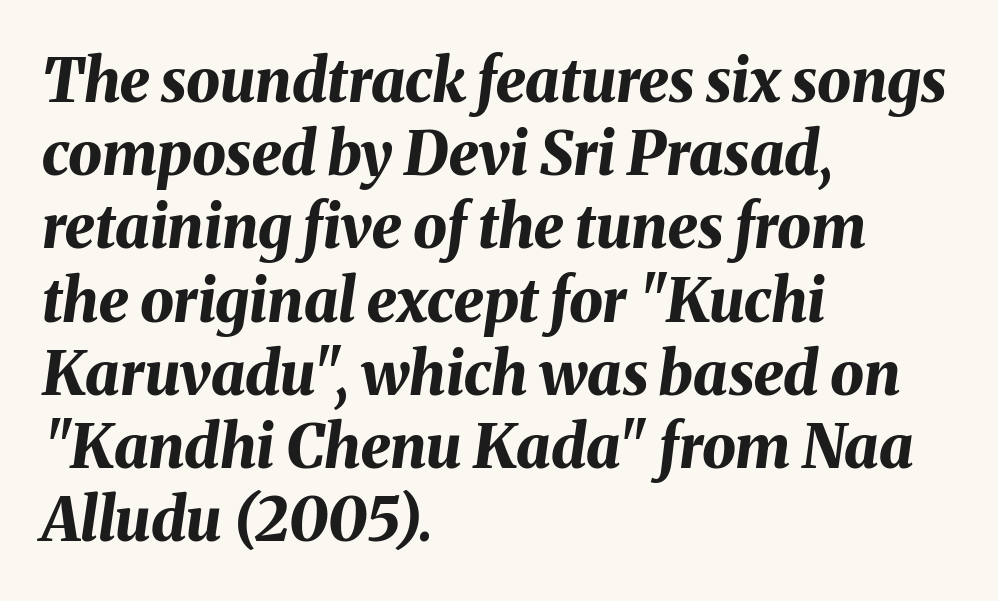
Letter spacing: default. Spacing verdict: proportional, widths tailored to each character. Every character sits at an angle, as italics do. Lines of text with bare space underneath. Caption: multi-line text, flush left, ragged right. This is heavy type, rendered in bold.
